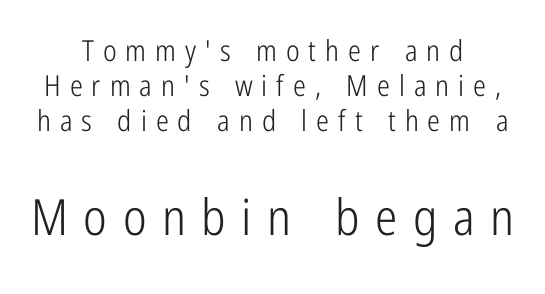
Q: Is the text bold? A: No.
Q: Is the text italic (slanted)? A: No, it is upright.
Q: Is the typeface a serif or a sans-serif typeface? A: Sans-serif.
Q: Is the text underlined? A: No.
Q: Is the spacing between letters normal or unusually wide? A: Unusually wide.
Q: Which block of text is set in a larger size, the first (top) or the second (bottom)? A: The second (bottom) one.
Q: Width (condensed, normal, or wide)? A: Condensed.
Q: Stroke contrast? A: Low.
Q: x-height? A: Medium.
Q: Monospaced? A: No.
